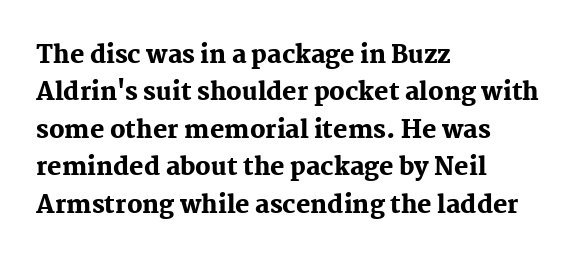
The image shows 24 px bold type, upright; set left-aligned, normal line spacing (1.56x), normal letter spacing, not underlined.
